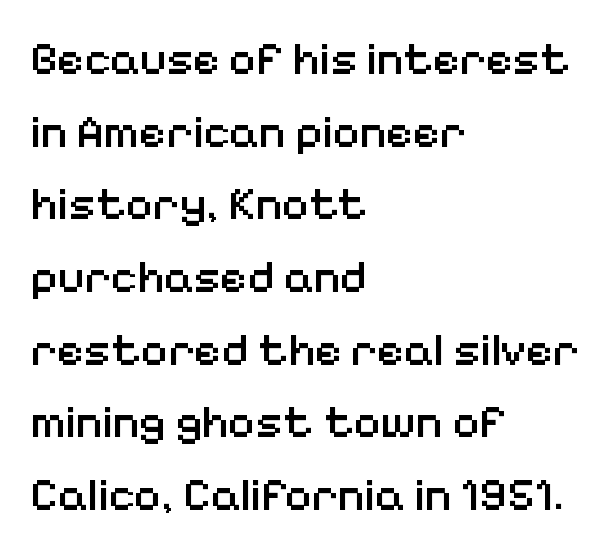
Q: Is the text bold? A: Semi-bold.
Q: Is the text italic (slanted)? A: No, it is upright.
Q: Is the typeface a serif or a sans-serif typeface? A: Sans-serif.
Q: Is the text underlined? A: No.
Q: How is the paragraph aligned? A: Left-aligned.
Q: Is the spacing between letters normal or unusually wide? A: Normal.
Q: Is the spacing between lines tight, normal or loose? A: Normal.
Q: Width (condensed, normal, or wide)? A: Normal.
Q: Stroke contrast? A: Low.
Q: x-height? A: Medium.
Q: Monospaced? A: No.
